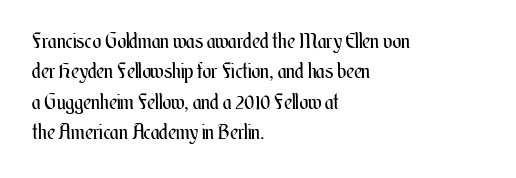
{"italic": "no", "bold": "no", "underline": "no", "align": "left", "line_spacing": "normal", "line_spacing_ratio": 1.45, "letter_spacing": "normal", "letter_spacing_em": 0.0, "glyph_px": 21}
